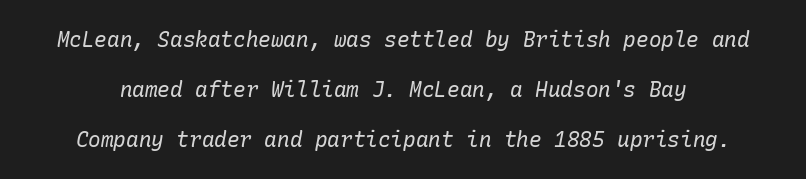
Q: Is the text bold? A: No.
Q: Is the text italic (slanted)? A: Yes, it leans right by about 10 degrees.
Q: Is the text underlined? A: No.
Q: Is the spacing between letters normal or unusually wide? A: Normal.
Q: Is the spacing between lines tight, normal or loose? A: Loose.
